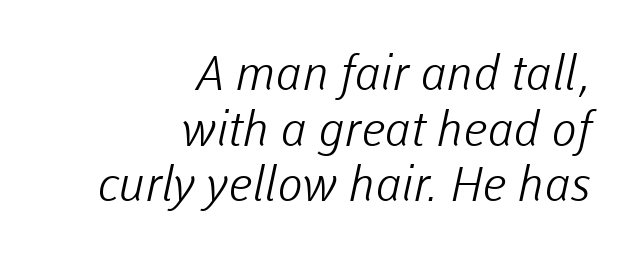
The letters carry no serifs — their stems end cleanly without finishing strokes. Here the glyphs are tracked normally, forming tight word shapes. The letterforms sit at book weight or below. Line ends are locked; line starts wander. Only glyphs here, with clear space below each row.
